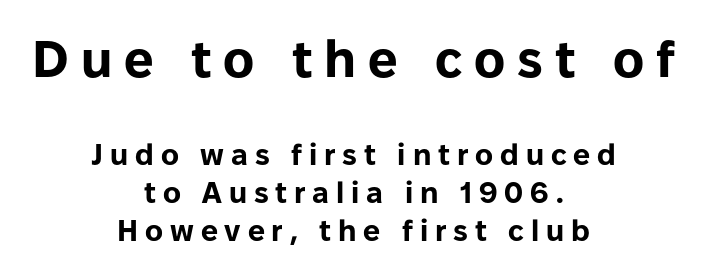
{"serif": "no", "italic": "no", "bold": "yes", "weight": "bold", "width": "normal", "stroke_contrast": "low", "x_height": "medium", "monospaced": "no", "underline": "no", "align": "center", "line_spacing": "normal", "line_spacing_ratio": 1.27, "letter_spacing": "wide", "letter_spacing_em": 0.23, "larger_block": "first", "size_ratio": 1.73, "glyph_px": 52}
